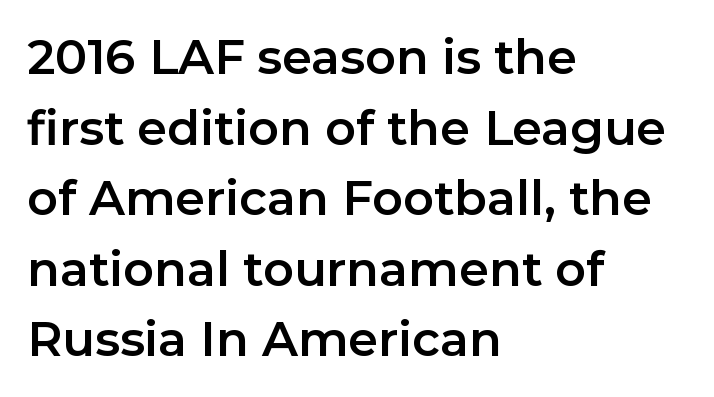
{"serif": "no", "italic": "no", "width": "normal", "stroke_contrast": "low", "x_height": "medium", "monospaced": "no", "underline": "no", "align": "left", "line_spacing": "normal", "line_spacing_ratio": 1.47, "letter_spacing": "normal", "letter_spacing_em": 0.0, "glyph_px": 48}
